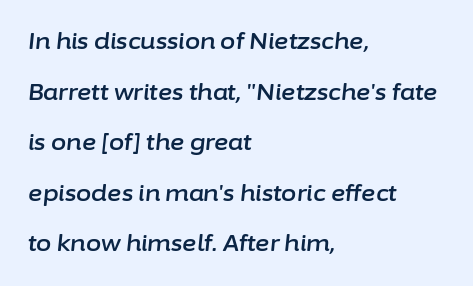
The typography opts for an oblique posture over an upright one. These lines keep a tight, regular rhythm from letter to letter. Lines of text with bare space underneath. Line beginnings align vertically; line endings do not. Summary of vertical rhythm: relaxed, with wide interline spacing.
